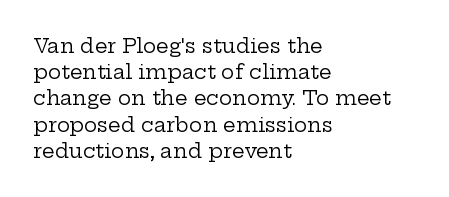
{"italic": "no", "bold": "no", "underline": "no", "align": "left", "line_spacing": "normal", "line_spacing_ratio": 1.31, "letter_spacing": "normal", "letter_spacing_em": 0.0, "glyph_px": 20}
